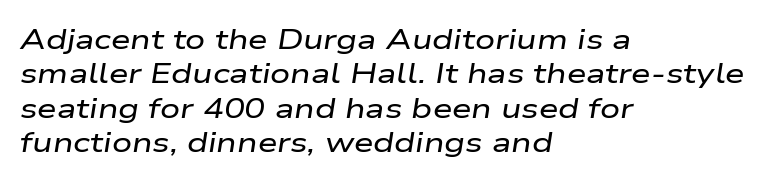
The image shows 28 px wide type, italic (leaning right); set left-aligned, line spacing 1.23x, normal letter spacing, not underlined; low stroke contrast and a medium x-height.
